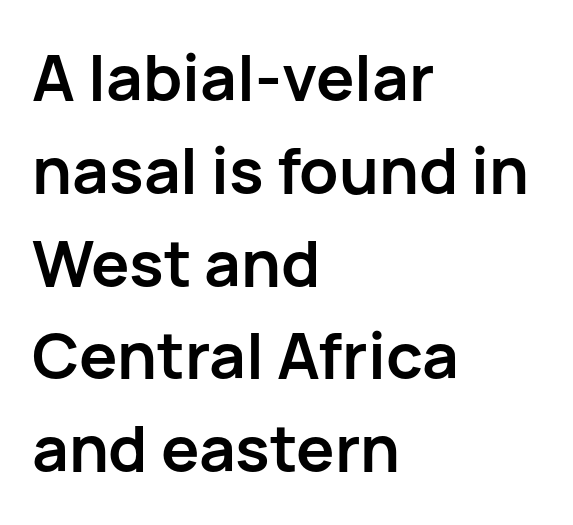
The rows are spaced the way most documents space them. Observe the absence of serifs on each vertical stroke in this sample. The tracking reads as untouched default to a designer's eye. Posture: vertical. Underlining? Definitely not there.
